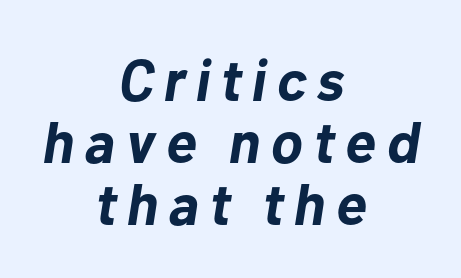
{"italic": "yes", "lean": "right", "slant_degrees": 10, "bold": "yes", "weight": "bold", "width": "normal", "stroke_contrast": "low", "x_height": "medium", "monospaced": "no", "underline": "no", "align": "center", "line_spacing": "tight", "line_spacing_ratio": 1.07, "glyph_px": 58}
